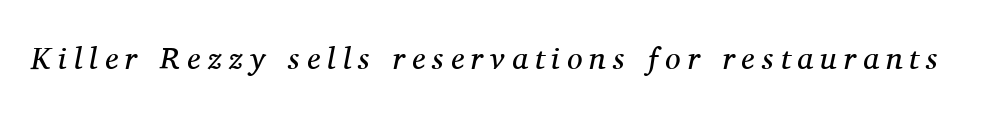
Q: Is the text bold? A: No.
Q: Is the text italic (slanted)? A: Yes, it leans right by about 11 degrees.
Q: Is the typeface a serif or a sans-serif typeface? A: Serif.
Q: Is the text underlined? A: No.
Q: Is the spacing between letters normal or unusually wide? A: Unusually wide.
Q: Width (condensed, normal, or wide)? A: Normal.
Q: Stroke contrast? A: Medium.
Q: x-height? A: Medium.
Q: Monospaced? A: No.
